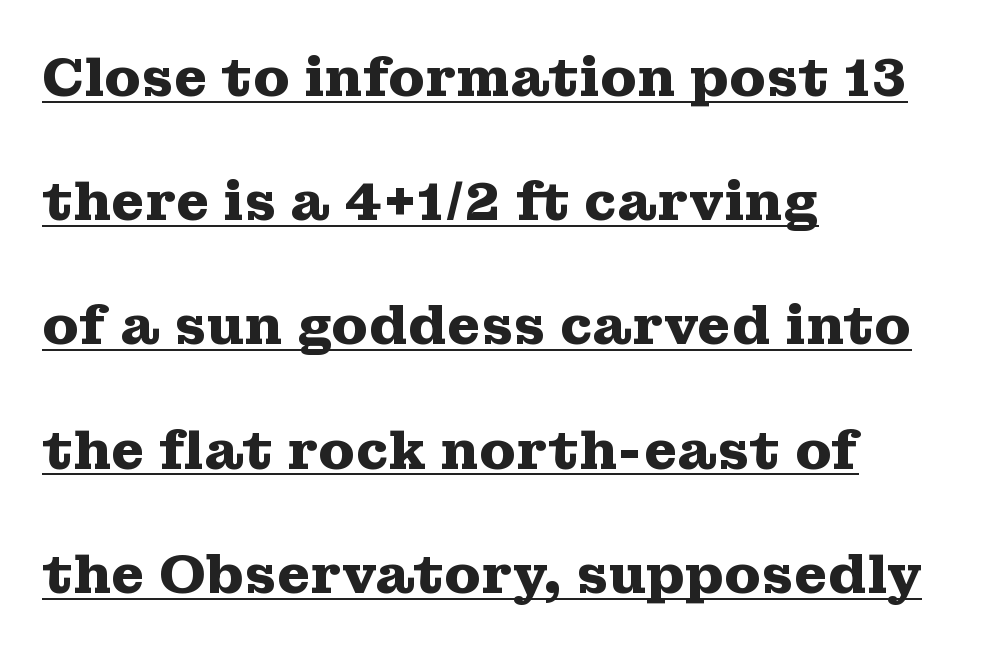
Q: Is the text bold? A: Yes.
Q: Is the text italic (slanted)? A: No, it is upright.
Q: Is the typeface a serif or a sans-serif typeface? A: Serif.
Q: Is the text underlined? A: Yes.
Q: How is the paragraph aligned? A: Left-aligned.
Q: Is the spacing between letters normal or unusually wide? A: Normal.
Q: Is the spacing between lines tight, normal or loose? A: Loose.
Q: Width (condensed, normal, or wide)? A: Wide.
Q: Stroke contrast? A: Medium.
Q: x-height? A: Medium.
Q: Monospaced? A: No.
